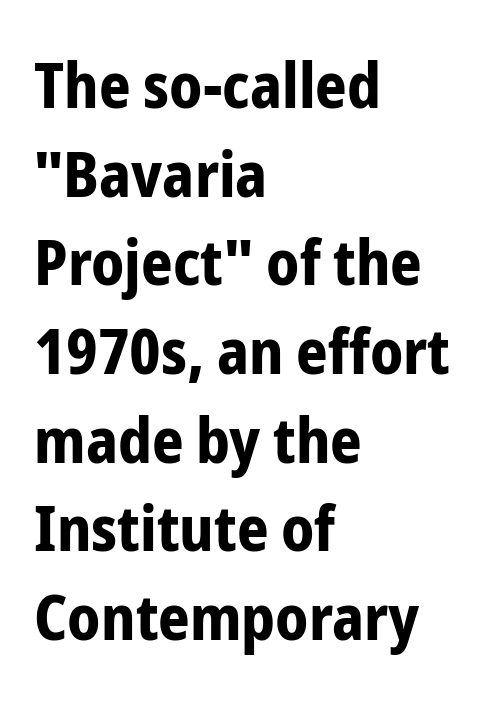
{"serif": "no", "italic": "no", "bold": "yes", "weight": "bold", "width": "condensed", "stroke_contrast": "low", "x_height": "medium", "monospaced": "no", "underline": "no", "align": "left", "line_spacing": "normal", "line_spacing_ratio": 1.43, "letter_spacing": "normal", "letter_spacing_em": 0.0, "glyph_px": 62}
